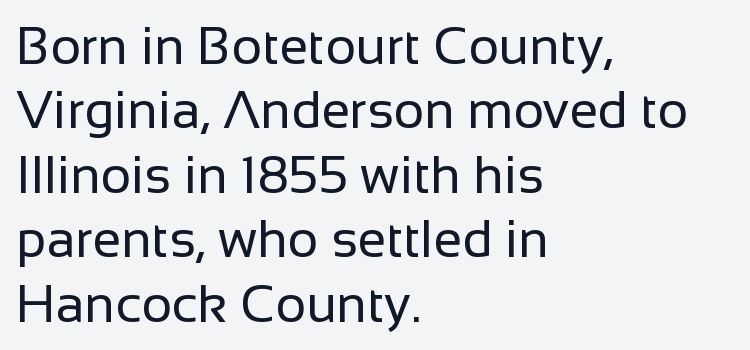
The letters advance in unequal steps, a hallmark of proportional type. Just letters on the line, the space beneath them empty. The text block is weighted toward the left margin, trailing off unevenly rightward. The axis of the letterforms is exactly vertical. The characters display no serif detailing; their extremities are plain. Honestly, the letter spacing is just normal — you wouldn't notice it.
